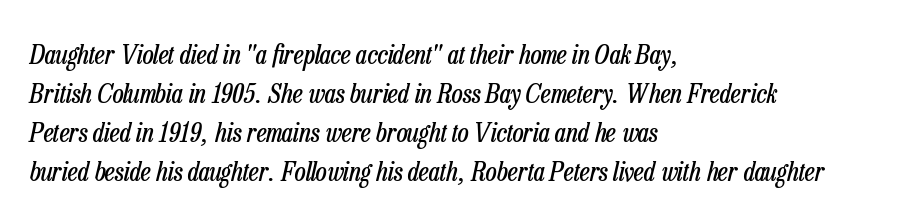
{"italic": "yes", "lean": "right", "slant_degrees": 13, "bold": "no", "underline": "no", "align": "left", "line_spacing": "normal", "line_spacing_ratio": 1.45, "letter_spacing": "normal", "letter_spacing_em": 0.0, "glyph_px": 27}
